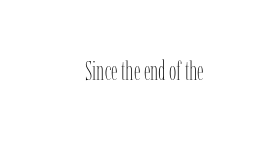
{"italic": "no", "bold": "no", "underline": "no", "letter_spacing": "normal", "letter_spacing_em": 0.0, "glyph_px": 26}
